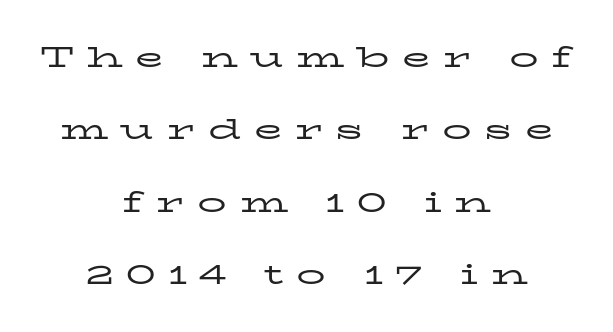
Q: Is the text bold? A: No.
Q: Is the text italic (slanted)? A: No, it is upright.
Q: Is the typeface a serif or a sans-serif typeface? A: Serif.
Q: Is the text underlined? A: No.
Q: How is the paragraph aligned? A: Centered.
Q: Is the spacing between letters normal or unusually wide? A: Unusually wide.
Q: Is the spacing between lines tight, normal or loose? A: Loose.
Q: Width (condensed, normal, or wide)? A: Wide.
Q: Stroke contrast? A: Low.
Q: x-height? A: Medium.
Q: Monospaced? A: No.
